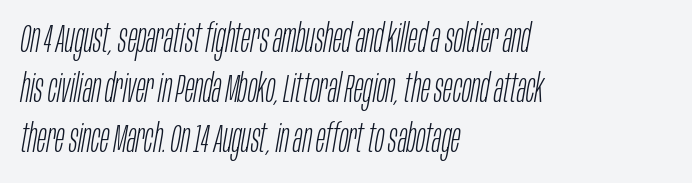
The rag falls on the right side of this text block. Spacing verdict: proportional, widths tailored to each character. Nobody touched the tracking dial on this one. Stems here are at most as thick as an everyday book face. Clear beneath every line of the passage.
